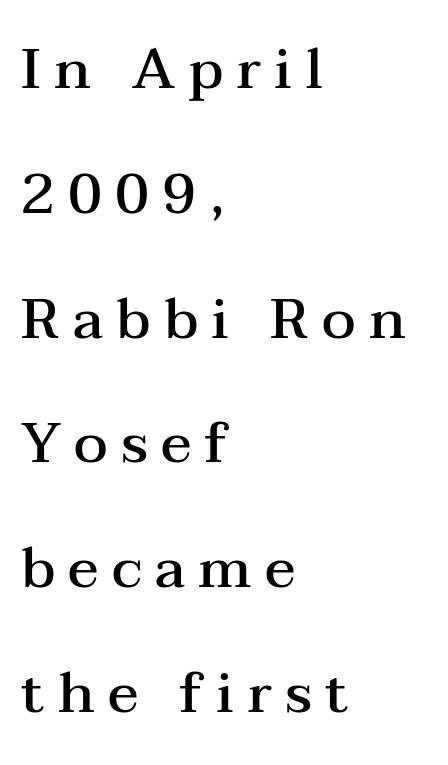
The type family on display is of the serif kind. No word sits above an underline. Quick note: not italic, upright. The type is letterspaced generously, with wide tracking.
